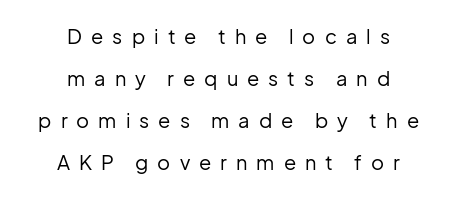
Q: Is the text bold? A: No.
Q: Is the text italic (slanted)? A: No, it is upright.
Q: Is the text underlined? A: No.
Q: How is the paragraph aligned? A: Centered.
Q: Is the spacing between letters normal or unusually wide? A: Unusually wide.
Q: Is the spacing between lines tight, normal or loose? A: Loose.
